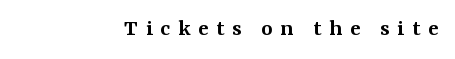
The image shows 24 px text type, upright; set right-aligned, unusually wide letter spacing (+0.32 em), not underlined.
